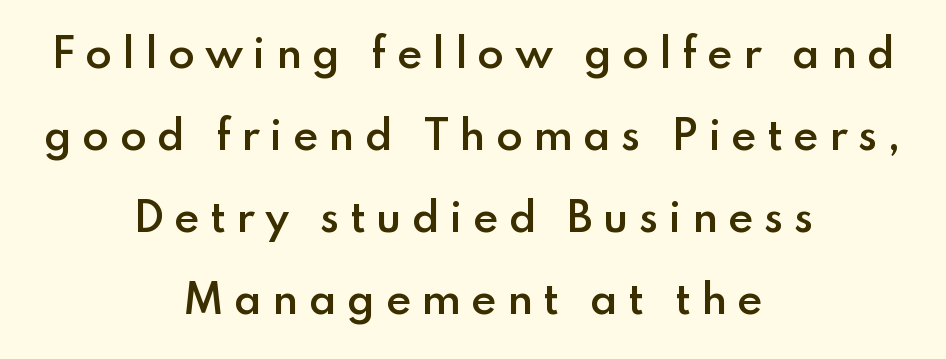
Students, observe: this is what heavily led, spacious text looks like. Observe the absence of serifs on each vertical stroke in this sample. Look at the tracking — it's clearly loosened, letters drifting apart. This sample is center-justified, so both line endings float freely. Look at the stroke-to-counter ratio: somewhat heavy, a semibold. Descenders are the only things crossing below the line.
